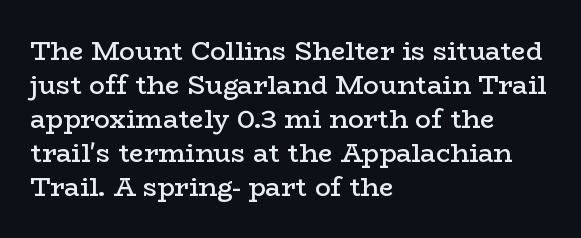
Q: Is the text bold? A: Semi-bold.
Q: Is the text italic (slanted)? A: No, it is upright.
Q: Is the text underlined? A: No.
Q: How is the paragraph aligned? A: Left-aligned.
Q: Is the spacing between letters normal or unusually wide? A: Normal.
Q: Is the spacing between lines tight, normal or loose? A: Normal.
